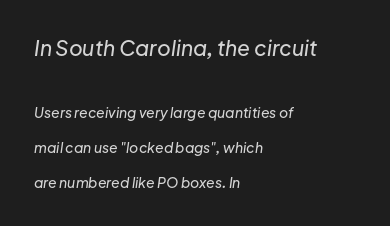
The image shows 21 px text type, italic (leaning right); set left-aligned, loose line spacing (2.49x), normal letter spacing, not underlined; the first (top) block is 1.5x larger.
